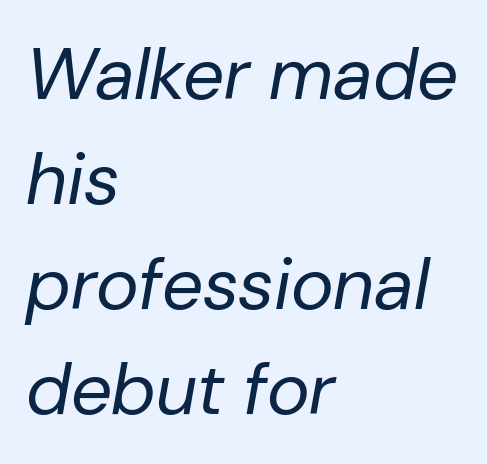
{"italic": "yes", "lean": "right", "slant_degrees": 10, "bold": "no", "weight": "regular", "width": "normal", "stroke_contrast": "low", "x_height": "medium", "monospaced": "no", "underline": "no", "align": "left", "line_spacing": "normal", "line_spacing_ratio": 1.44, "letter_spacing": "normal", "letter_spacing_em": 0.0, "glyph_px": 73}
